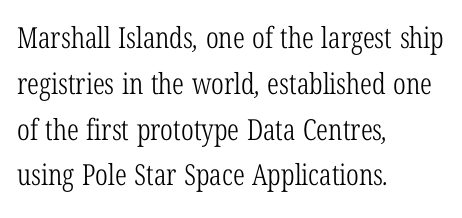
A normal amount of white space separates one row of letters from the next. Short and long lines alike share a common starting point at left. The text was rendered using a seriffed face with decorative stroke endings. Letters have the restrained weight of plain body copy at most. The glyphs are unaccompanied by any horizontal stroke below them. What stands out about the letter spacing? Nothing — it is the standard amount.
